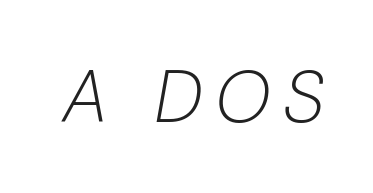
{"italic": "yes", "lean": "right", "slant_degrees": 10, "bold": "no", "weight": "light", "width": "normal", "stroke_contrast": "low", "x_height": "medium", "monospaced": "no", "underline": "no", "glyph_px": 74}
